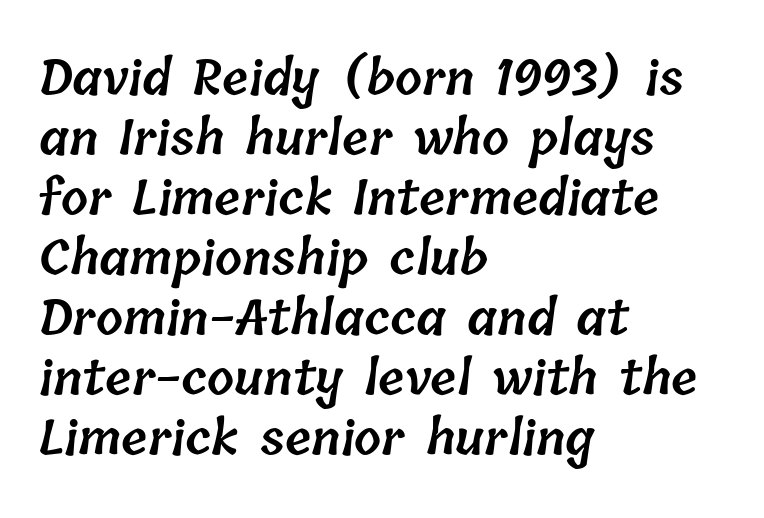
Q: Is the text bold? A: Semi-bold.
Q: Is the text underlined? A: No.
Q: How is the paragraph aligned? A: Left-aligned.
Q: Is the spacing between letters normal or unusually wide? A: Normal.
Q: Is the spacing between lines tight, normal or loose? A: Normal.
Q: Width (condensed, normal, or wide)? A: Normal.
Q: Stroke contrast? A: Low.
Q: x-height? A: Medium.
Q: Monospaced? A: No.
